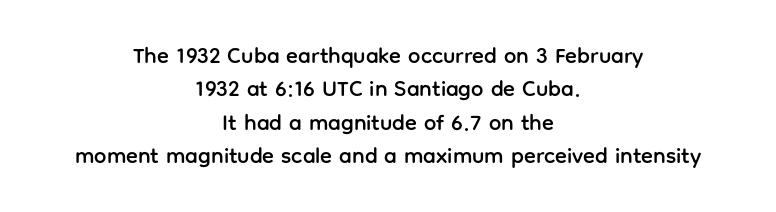
The image shows 22 px text type, upright; set centered, normal line spacing (1.52x), normal letter spacing, not underlined.
